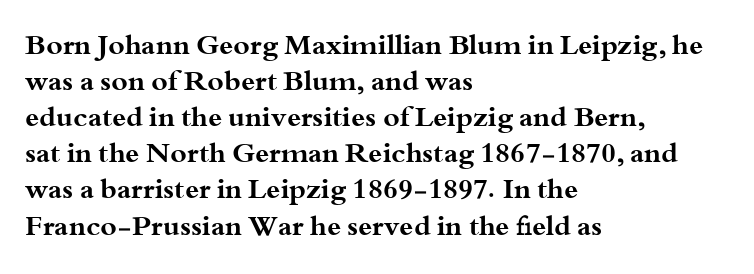
{"serif": "yes", "italic": "no", "bold": "yes", "weight": "bold", "width": "wide", "stroke_contrast": "medium", "x_height": "small", "monospaced": "no", "underline": "no", "align": "left", "line_spacing": "normal", "line_spacing_ratio": 1.29, "letter_spacing": "normal", "letter_spacing_em": 0.0, "glyph_px": 28}
